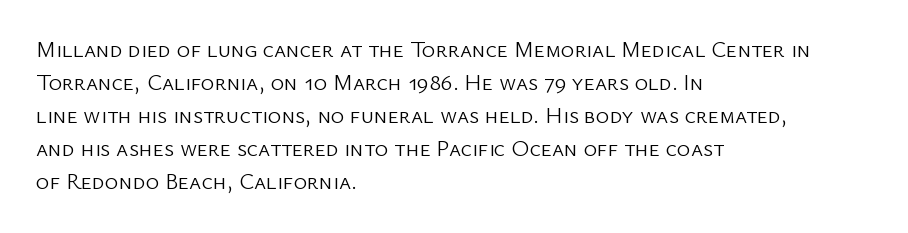
{"italic": "no", "bold": "no", "underline": "no", "align": "left", "line_spacing": "normal", "line_spacing_ratio": 1.44, "letter_spacing": "normal", "letter_spacing_em": 0.0, "glyph_px": 23}
